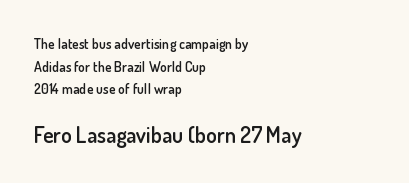
Q: Is the text bold? A: Semi-bold.
Q: Is the text italic (slanted)? A: No, it is upright.
Q: Is the text underlined? A: No.
Q: How is the paragraph aligned? A: Left-aligned.
Q: Is the spacing between letters normal or unusually wide? A: Normal.
Q: Is the spacing between lines tight, normal or loose? A: Normal.
Q: Which block of text is set in a larger size, the first (top) or the second (bottom)? A: The second (bottom) one.
